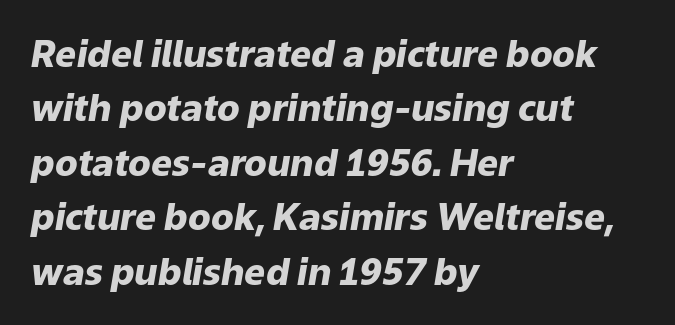
{"italic": "yes", "lean": "right", "slant_degrees": 9, "bold": "yes", "weight": "heavy", "width": "normal", "stroke_contrast": "low", "x_height": "medium", "monospaced": "no", "underline": "no", "align": "left", "line_spacing": "normal", "line_spacing_ratio": 1.47, "letter_spacing": "normal", "letter_spacing_em": 0.0, "glyph_px": 37}
